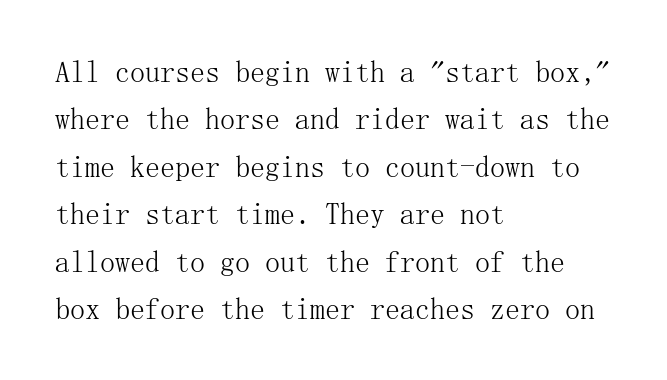
Q: Is the text bold? A: No.
Q: Is the text italic (slanted)? A: No, it is upright.
Q: Is the typeface a serif or a sans-serif typeface? A: Serif.
Q: Is the text underlined? A: No.
Q: How is the paragraph aligned? A: Left-aligned.
Q: Is the spacing between letters normal or unusually wide? A: Normal.
Q: Is the spacing between lines tight, normal or loose? A: Normal.
Q: Width (condensed, normal, or wide)? A: Normal.
Q: Stroke contrast? A: Medium.
Q: x-height? A: Medium.
